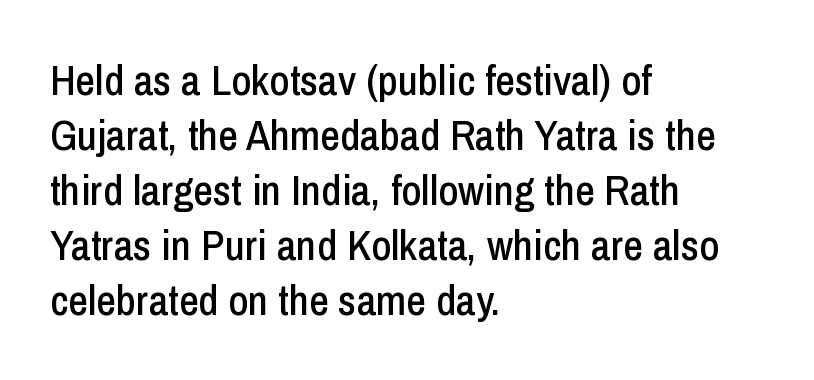
{"serif": "no", "italic": "no", "width": "condensed", "stroke_contrast": "low", "x_height": "medium", "monospaced": "no", "underline": "no", "align": "left", "line_spacing": "normal", "line_spacing_ratio": 1.28, "letter_spacing": "normal", "letter_spacing_em": 0.0, "glyph_px": 43}
